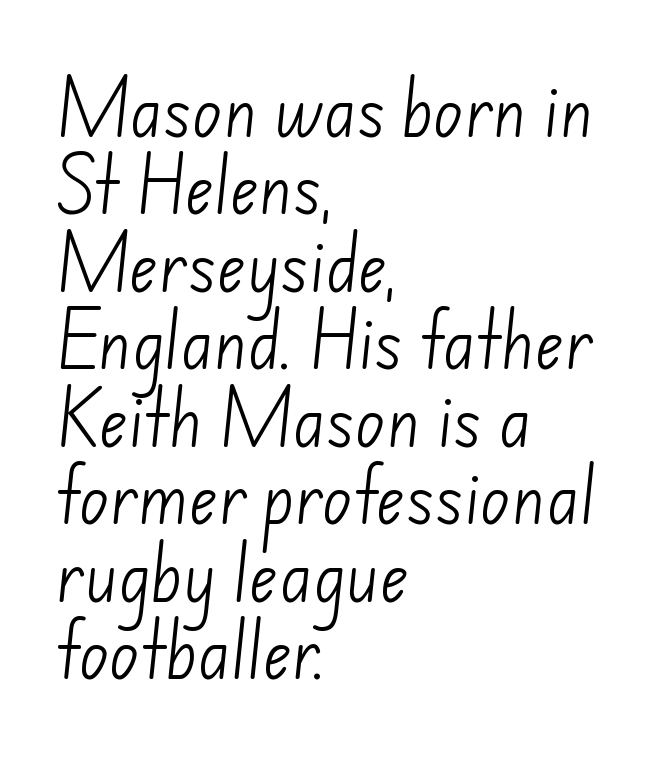
The lines are quadded left. This sample uses plain, unmodified letter spacing. The strip under each line holds only bare page. Character widths vary here, with narrow letters taking less room than wide ones. Bold? No — there's no thickening of the strokes.
